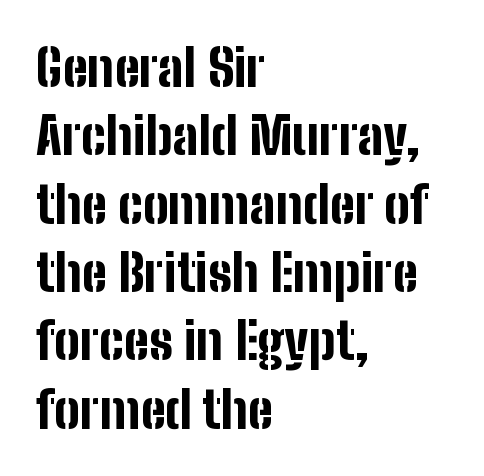
The image shows 51 px bold, condensed sans-serif type, upright; set left-aligned, normal line spacing (1.34x), normal letter spacing, not underlined; low stroke contrast and a medium x-height.
